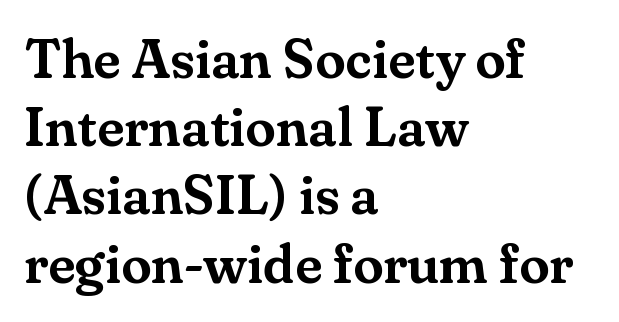
The image shows 55 px serif type, upright; set left-aligned, line spacing 1.24x, normal letter spacing, not underlined; medium stroke contrast and a small x-height.
